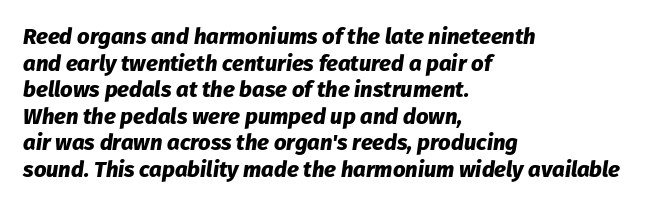
{"italic": "yes", "lean": "right", "slant_degrees": 8, "bold": "yes", "underline": "no", "align": "left", "line_spacing_ratio": 1.21, "letter_spacing": "normal", "letter_spacing_em": 0.0, "glyph_px": 22}
